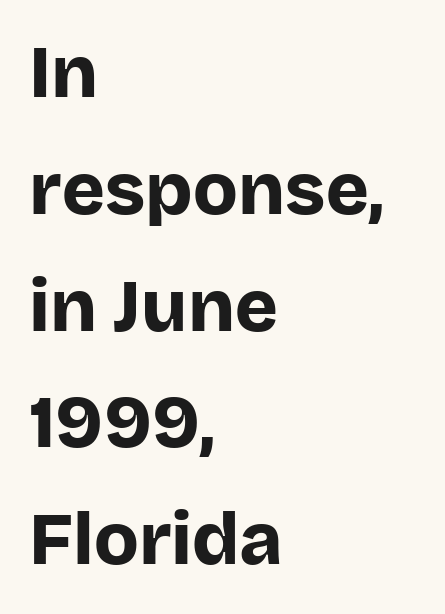
The image shows 73 px bold sans-serif type, upright; set left-aligned, normal line spacing (1.6x), normal letter spacing, not underlined; low stroke contrast and a large x-height.
